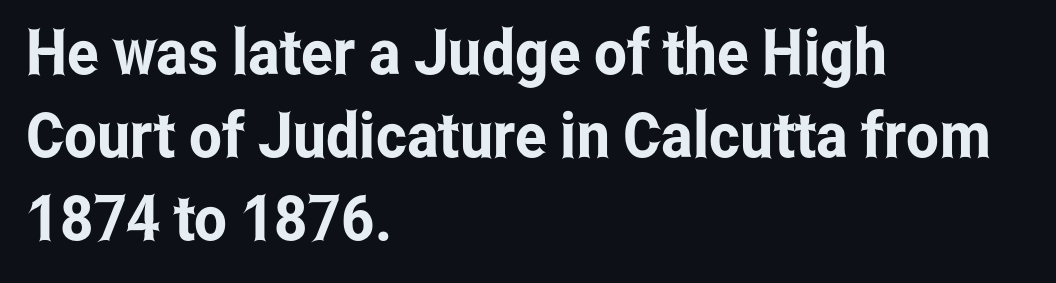
Q: Is the text italic (slanted)? A: No, it is upright.
Q: Is the typeface a serif or a sans-serif typeface? A: Sans-serif.
Q: Is the text underlined? A: No.
Q: How is the paragraph aligned? A: Left-aligned.
Q: Is the spacing between letters normal or unusually wide? A: Normal.
Q: Is the spacing between lines tight, normal or loose? A: Normal.
Q: Width (condensed, normal, or wide)? A: Condensed.
Q: Stroke contrast? A: Low.
Q: x-height? A: Medium.
Q: Monospaced? A: No.
